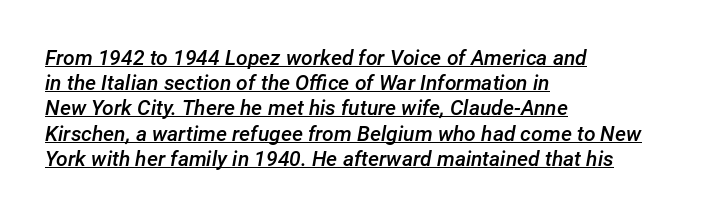
Q: Is the text bold? A: Semi-bold.
Q: Is the text italic (slanted)? A: Yes, it leans right by about 12 degrees.
Q: Is the text underlined? A: Yes.
Q: How is the paragraph aligned? A: Left-aligned.
Q: Is the spacing between letters normal or unusually wide? A: Normal.
